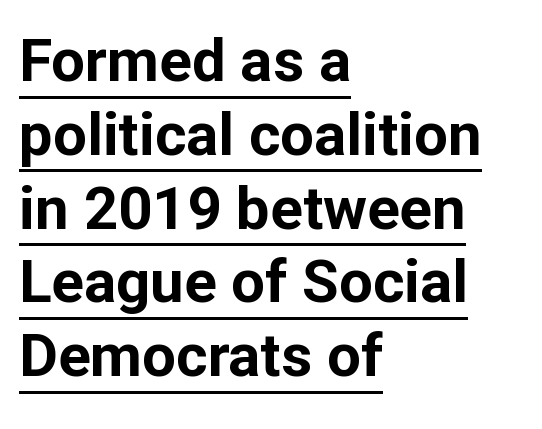
{"serif": "no", "italic": "no", "bold": "yes", "weight": "bold", "width": "normal", "stroke_contrast": "low", "x_height": "medium", "monospaced": "no", "underline": "yes", "align": "left", "line_spacing_ratio": 1.23, "letter_spacing": "normal", "letter_spacing_em": 0.0, "glyph_px": 60}
